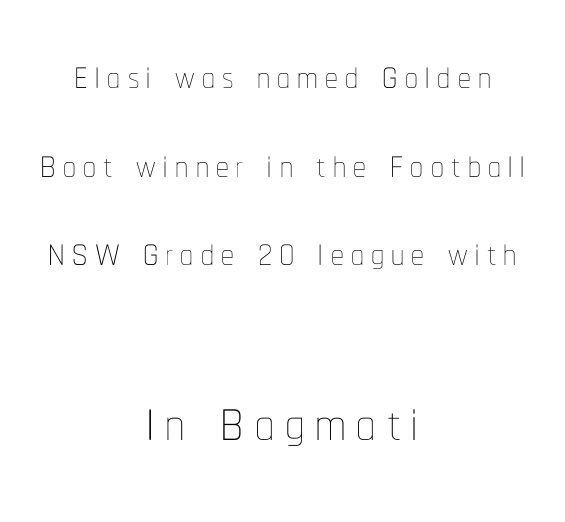
The rendering uses natural spacing where letterforms have individual widths. The later block is typeset at a bigger size than the earlier block. The weight tops out at a normal text grade. Horizontally, the lines are justified to the midpoint only. Every character sits straight up, as roman type does. Glance below the letters and you will spot only blank space.
